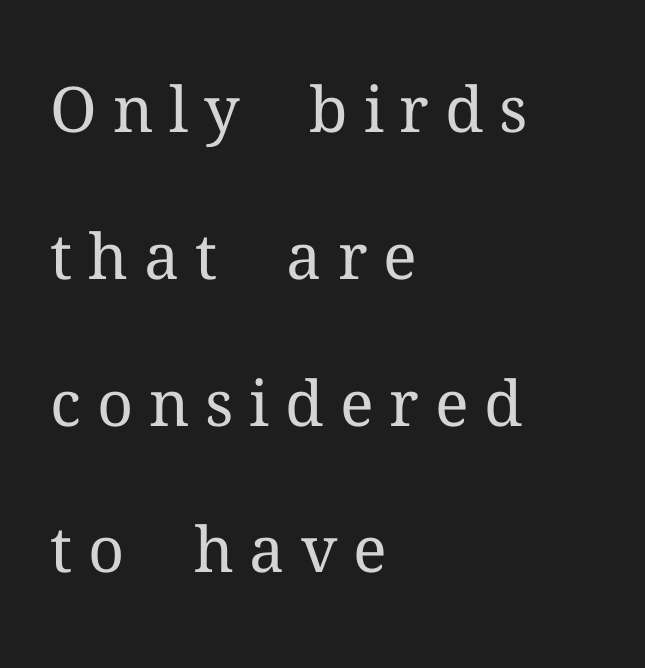
Widely set lines give the paragraph a tall, airy silhouette. These lines are set flush left with a ragged right edge. The horizontal fit of the characters is loose and conspicuously gappy. You can tell it's not italic because the verticals are truly vertical.
